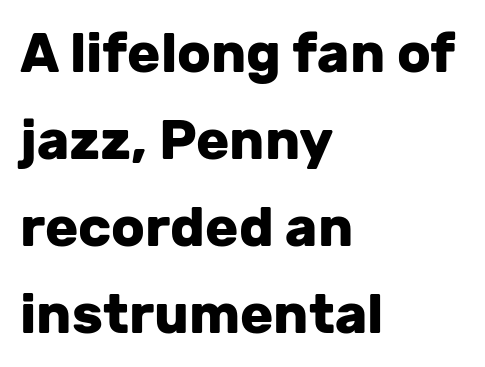
The image shows 55 px heavy sans-serif type, upright; set left-aligned, normal line spacing (1.58x), normal letter spacing, not underlined; low stroke contrast and a medium x-height.
